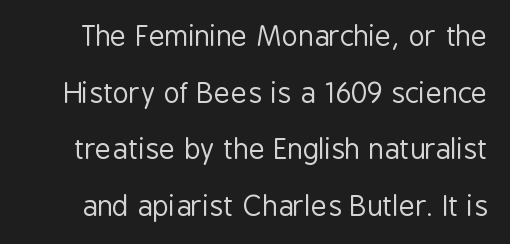
The image shows 28 px regular-weight, condensed sans-serif type, upright; set loose line spacing (2.02x), normal letter spacing, not underlined; low stroke contrast and a medium x-height.
